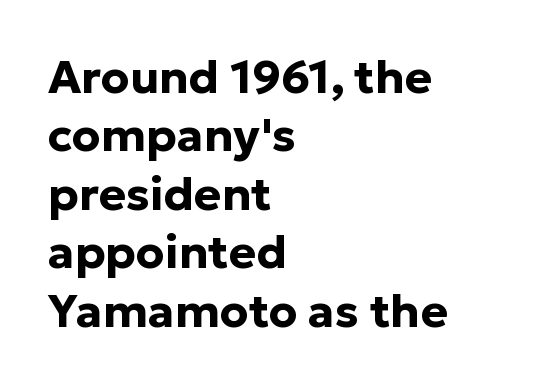
Think of a printed novel: that variable character pitch is what you see here. It's the straight-up-and-down kind of type. The designer left line spacing at the default. Left-aligned paragraph, ragged on the right. The letters are bold, with thick, heavy strokes. The font family rendered here belongs to the sans-serif group.
